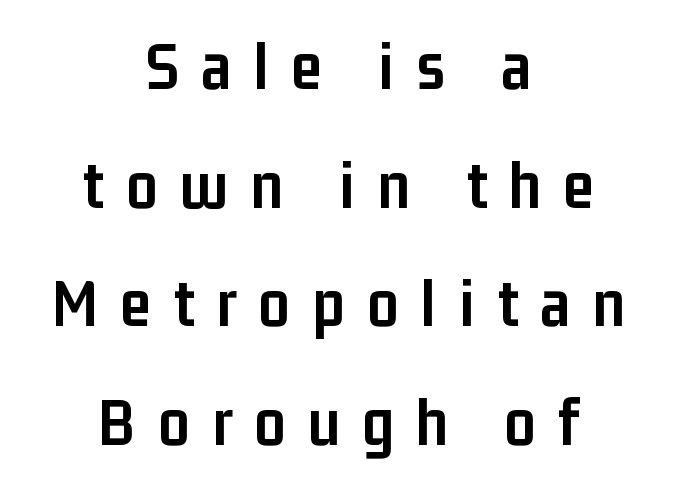
Q: Is the text bold? A: Yes.
Q: Is the text italic (slanted)? A: No, it is upright.
Q: Is the typeface a serif or a sans-serif typeface? A: Sans-serif.
Q: Is the text underlined? A: No.
Q: How is the paragraph aligned? A: Centered.
Q: Is the spacing between letters normal or unusually wide? A: Unusually wide.
Q: Width (condensed, normal, or wide)? A: Condensed.
Q: Stroke contrast? A: Low.
Q: x-height? A: Medium.
Q: Monospaced? A: No.
